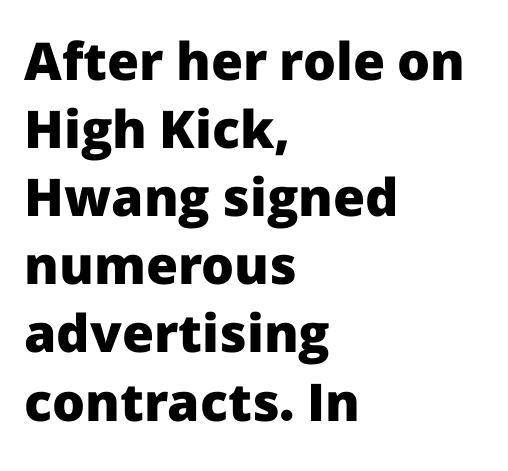
The image shows 52 px heavy sans-serif type, upright; set left-aligned, normal line spacing (1.31x), normal letter spacing, not underlined; low stroke contrast and a medium x-height.
